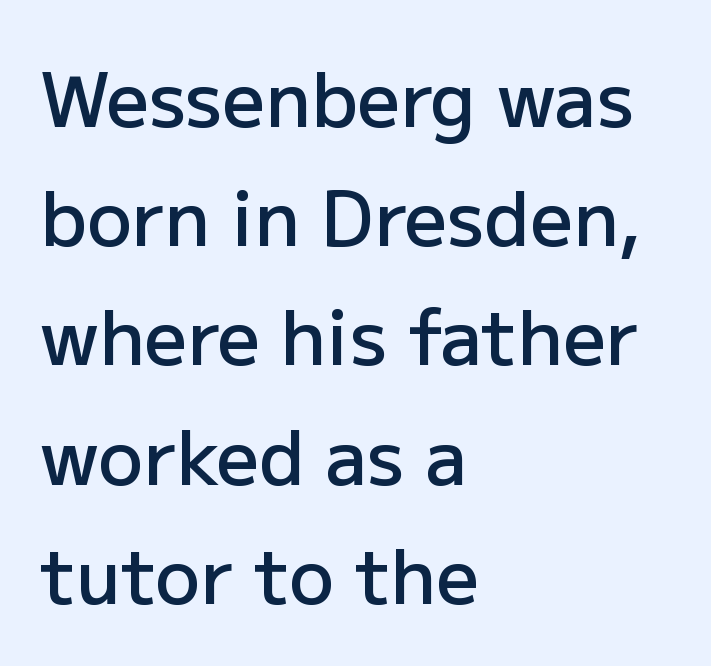
The image shows 75 px semibold sans-serif type, upright; set left-aligned, normal line spacing (1.59x), normal letter spacing, not underlined; low stroke contrast and a medium x-height.
